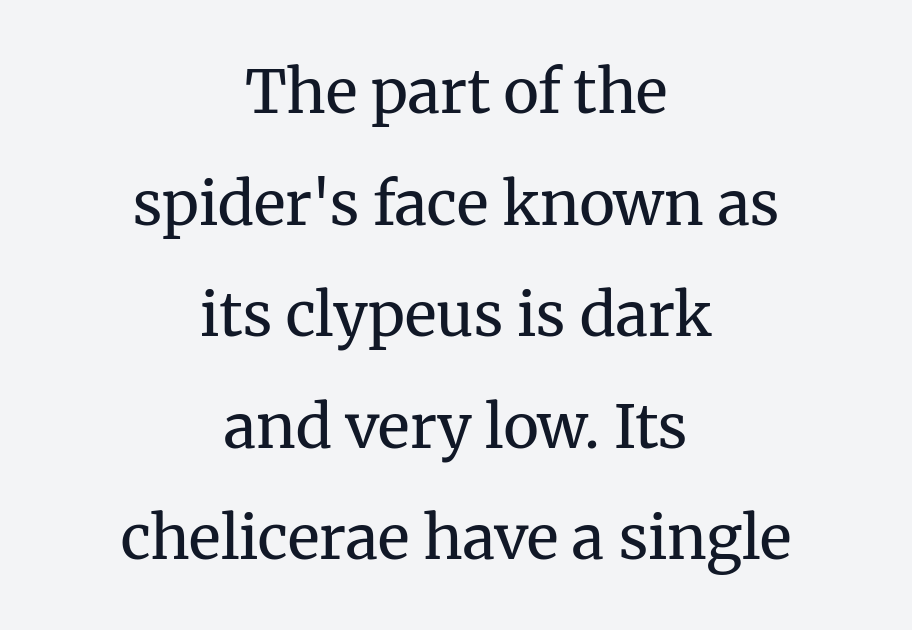
The image shows 60 px regular-weight serif type, upright; set centered, line spacing 1.86x, normal letter spacing, not underlined; medium stroke contrast and a medium x-height.
